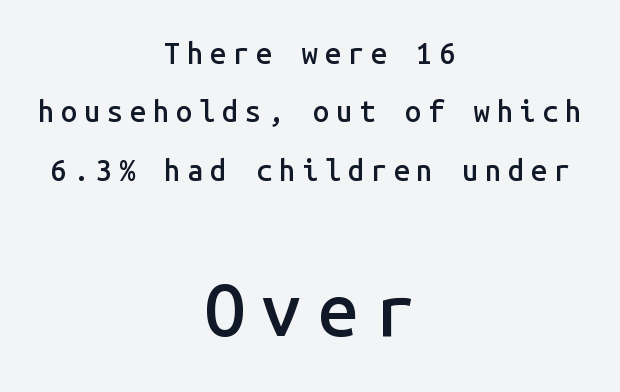
Q: Is the text bold? A: Semi-bold.
Q: Is the text italic (slanted)? A: No, it is upright.
Q: Is the typeface a serif or a sans-serif typeface? A: Sans-serif.
Q: Is the text underlined? A: No.
Q: How is the paragraph aligned? A: Centered.
Q: Is the spacing between letters normal or unusually wide? A: Unusually wide.
Q: Is the spacing between lines tight, normal or loose? A: Loose.
Q: Which block of text is set in a larger size, the first (top) or the second (bottom)? A: The second (bottom) one.
Q: Width (condensed, normal, or wide)? A: Normal.
Q: Stroke contrast? A: Low.
Q: x-height? A: Medium.
Q: Monospaced? A: Yes.
